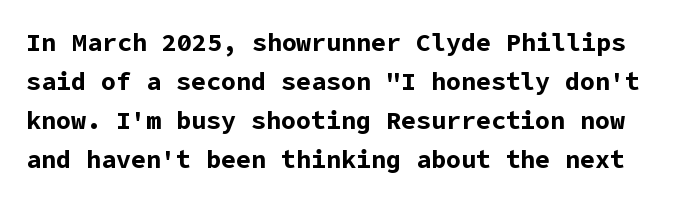
{"italic": "no", "bold": "yes", "underline": "no", "line_spacing": "normal", "line_spacing_ratio": 1.56, "letter_spacing": "normal", "letter_spacing_em": 0.0, "glyph_px": 25}
